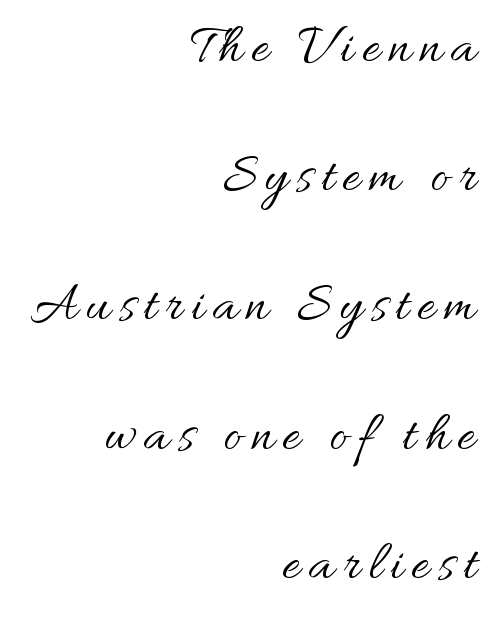
The image shows 55 px regular-weight type; set right-aligned, loose line spacing (2.35x), not underlined; medium stroke contrast and a small x-height.
